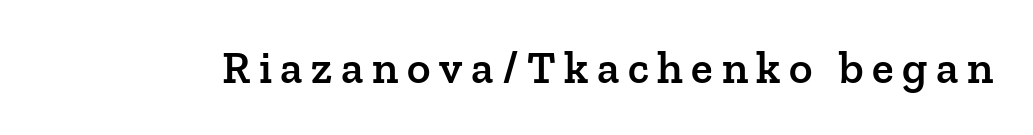
The image shows 45 px semibold serif type, upright; set not underlined; low stroke contrast and a medium x-height.
